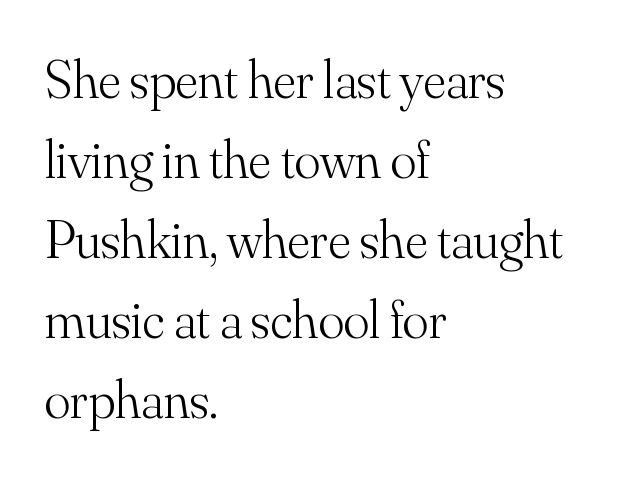
The image shows 54 px light serif type, upright; set left-aligned, normal line spacing (1.48x), normal letter spacing, not underlined; medium stroke contrast and a small x-height.
